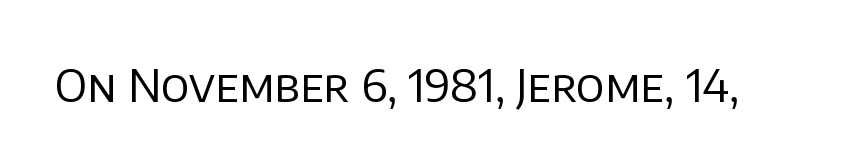
The image shows 45 px regular-weight sans-serif type, upright; set normal letter spacing, not underlined; low stroke contrast and a large x-height.
